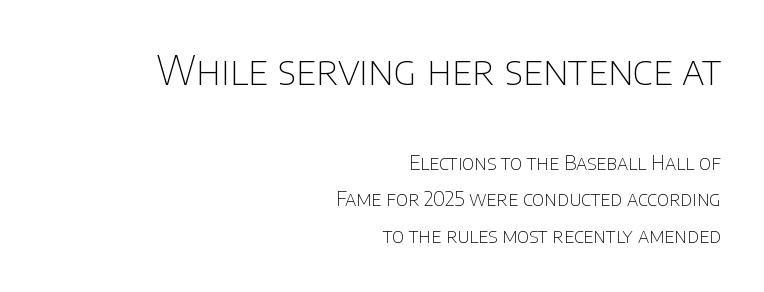
Two sizes are in play, and the larger belongs to the first block. The characters display no serif detailing; their extremities are plain. Caption: face not bold, strokes unweighted. The letters stand straight up with perfectly vertical stems. Short note: letters normally spaced.
